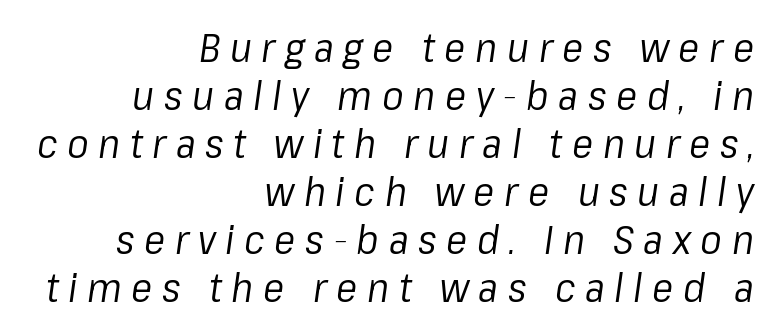
Spacing verdict: proportional, widths tailored to each character. No extra ink here — the face is not bold. In terms of letterspacing, this is a distinctly airy, spread setting. The lines in this sample share a right terminus and differ only in where they begin. The gap between lines stays unmarked. These lines were composed using italics.
